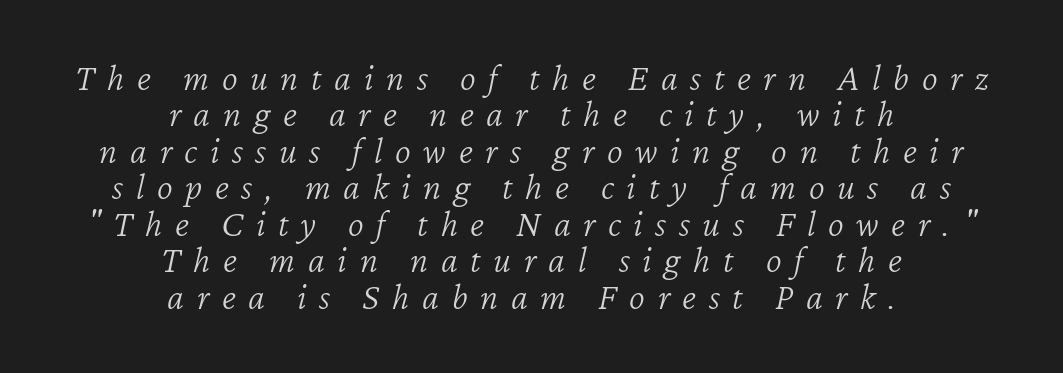
Q: Is the text bold? A: No.
Q: Is the text italic (slanted)? A: Yes, it leans right by about 12 degrees.
Q: Is the text underlined? A: No.
Q: How is the paragraph aligned? A: Centered.
Q: Is the spacing between letters normal or unusually wide? A: Unusually wide.
Q: Is the spacing between lines tight, normal or loose? A: Tight.
Q: Width (condensed, normal, or wide)? A: Normal.
Q: Stroke contrast? A: Low.
Q: x-height? A: Medium.
Q: Monospaced? A: No.
